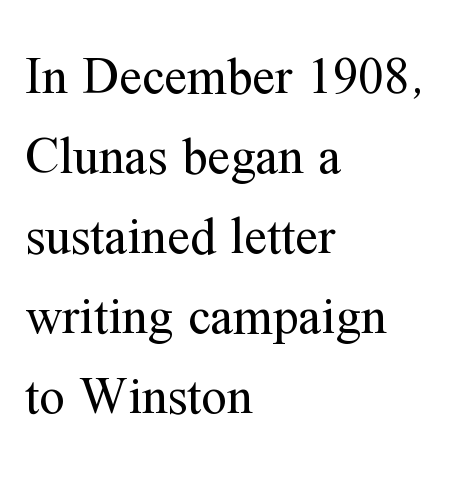
{"serif": "yes", "italic": "no", "bold": "no", "weight": "regular", "width": "normal", "stroke_contrast": "medium", "x_height": "medium", "monospaced": "no", "underline": "no", "align": "left", "line_spacing": "normal", "line_spacing_ratio": 1.57, "letter_spacing": "normal", "letter_spacing_em": 0.0, "glyph_px": 51}
